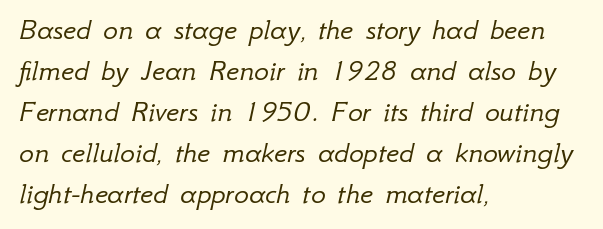
Q: Is the text bold? A: No.
Q: Is the text italic (slanted)? A: Yes, it leans right by about 12 degrees.
Q: Is the text underlined? A: No.
Q: How is the paragraph aligned? A: Left-aligned.
Q: Is the spacing between letters normal or unusually wide? A: Normal.
Q: Is the spacing between lines tight, normal or loose? A: Normal.
Q: Width (condensed, normal, or wide)? A: Normal.
Q: Stroke contrast? A: Low.
Q: x-height? A: Small.
Q: Monospaced? A: No.
